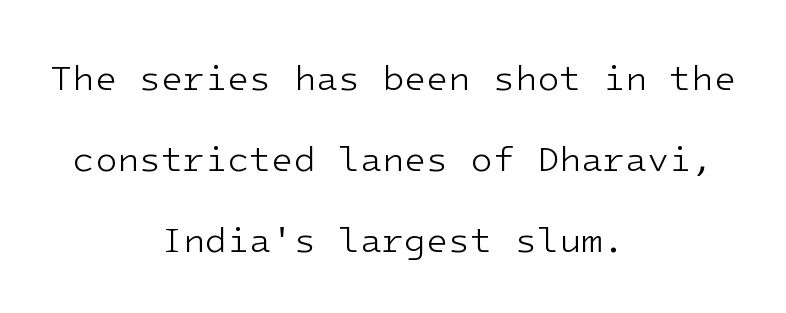
Q: Is the text bold? A: No.
Q: Is the text italic (slanted)? A: No, it is upright.
Q: Is the typeface a serif or a sans-serif typeface? A: Sans-serif.
Q: Is the text underlined? A: No.
Q: How is the paragraph aligned? A: Centered.
Q: Is the spacing between letters normal or unusually wide? A: Normal.
Q: Is the spacing between lines tight, normal or loose? A: Loose.
Q: Width (condensed, normal, or wide)? A: Normal.
Q: Stroke contrast? A: Low.
Q: x-height? A: Medium.
Q: Monospaced? A: Yes.
